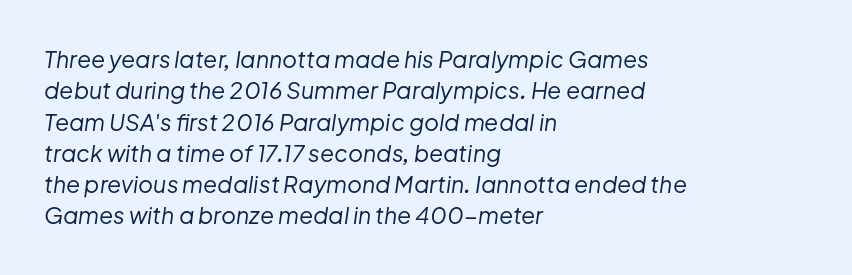
Characters follow at the spacing the type designer built in. A normal amount of white space separates one row of letters from the next. Observe the lean: these are italic letterforms. This rendering uses left alignment, leaving the right contour irregular. Words float on clear page, feet unadorned.
